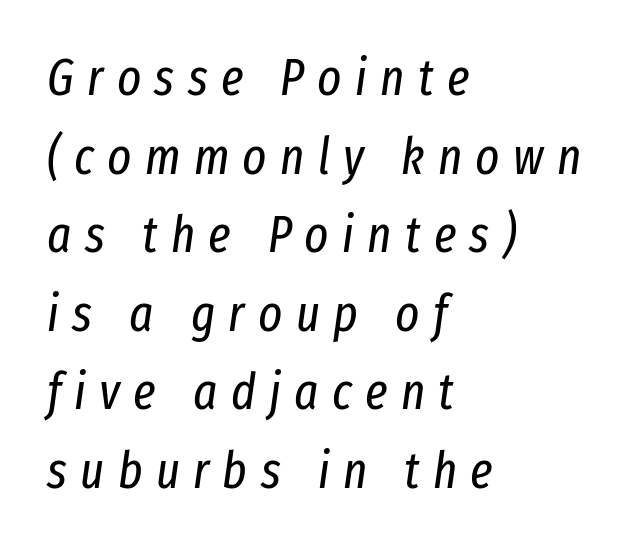
{"italic": "yes", "lean": "right", "slant_degrees": 8, "bold": "no", "weight": "regular", "width": "condensed", "stroke_contrast": "low", "x_height": "medium", "monospaced": "no", "underline": "no", "align": "left", "line_spacing": "normal", "line_spacing_ratio": 1.54, "letter_spacing": "wide", "letter_spacing_em": 0.26, "glyph_px": 51}
